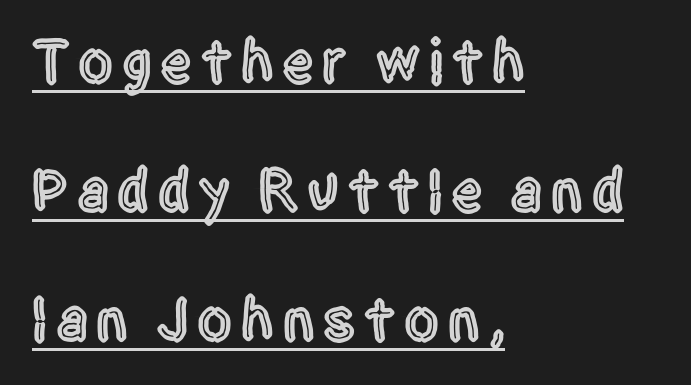
{"serif": "no", "italic": "no", "width": "condensed", "x_height": "large", "monospaced": "no", "underline": "yes", "align": "left", "line_spacing": "loose", "line_spacing_ratio": 2.08, "glyph_px": 62}
